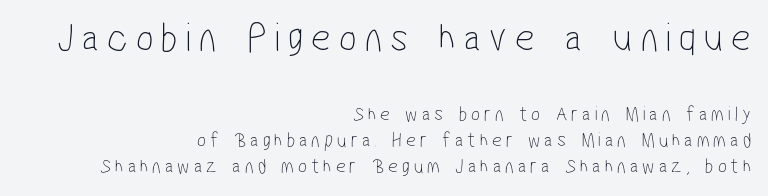
This sample has the flowing, uneven cadence of proportional lettering. How would I describe the line gaps? Plain and ordinary. This sample is right-justified, so line beginnings fall wherever the words allow. The block sitting higher on the canvas is the one with enlarged characters. Type style note: lacks serifs. Stem width sits at or under what a default text font uses.
